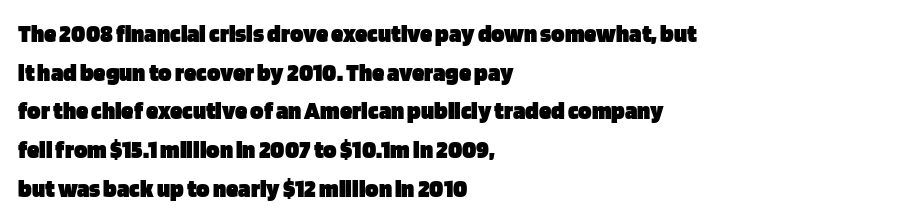
Q: Is the text bold? A: Yes.
Q: Is the text italic (slanted)? A: No, it is upright.
Q: Is the text underlined? A: No.
Q: How is the paragraph aligned? A: Left-aligned.
Q: Is the spacing between letters normal or unusually wide? A: Normal.
Q: Is the spacing between lines tight, normal or loose? A: Normal.
